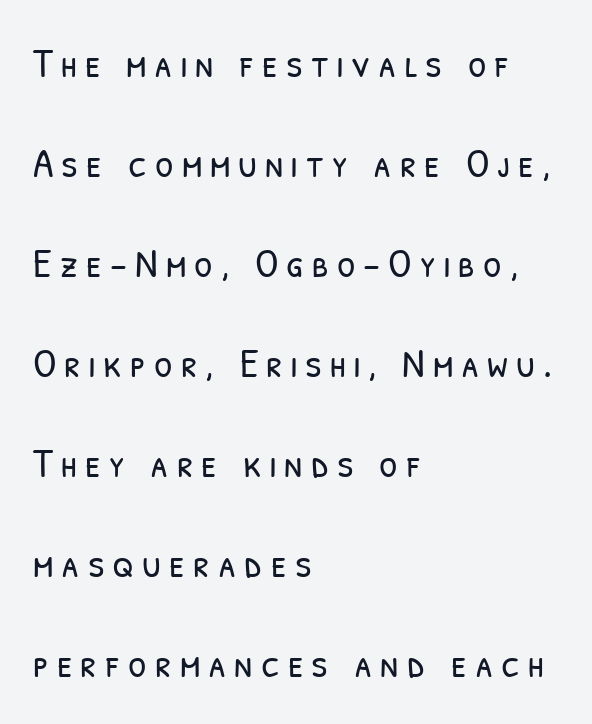
Bare-footed words on every line. Each new line begins a long way beneath the previous one. Letters have the restrained weight of plain body copy at most. Spacing verdict: proportional, widths tailored to each character. Notice how the passage keeps a crisp vertical edge on the left only. Stroke terminals: plain, sans-serif.
